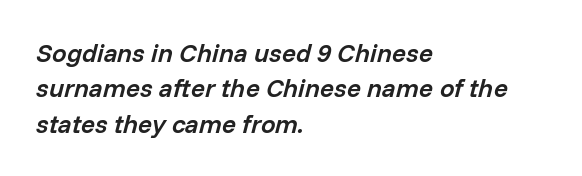
The passage shown leans; its letterforms are oblique. Visually the block forms a straight wall on the left and a jagged coastline on the right. Letter spacing: default. Descender tails drop into unmarked territory. Its strokes are somewhat broadened, the hallmark of semibold type. Horizontal bands of white between lines are of average thickness.
